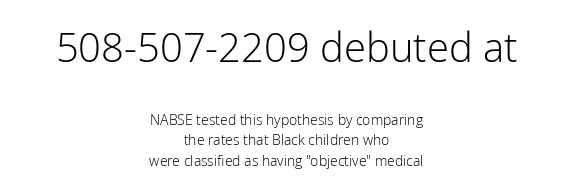
The image shows 40 px light sans-serif type, upright; set centered, normal line spacing (1.47x), normal letter spacing, not underlined; the first (top) block is 2.86x larger; low stroke contrast and a medium x-height.
